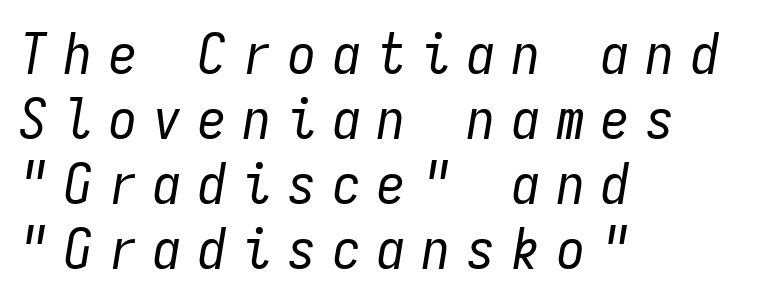
The face used here has a pronounced slope to its letters. The rendering uses typewriter-style spacing with identical character cells. How are the letters spaced? Widely, with obvious added tracking. The face looks like a standard text weight, possibly lighter. A student would call this left alignment; a typographer would say flush left, rag right. Each row of text sits above clean, open space.
